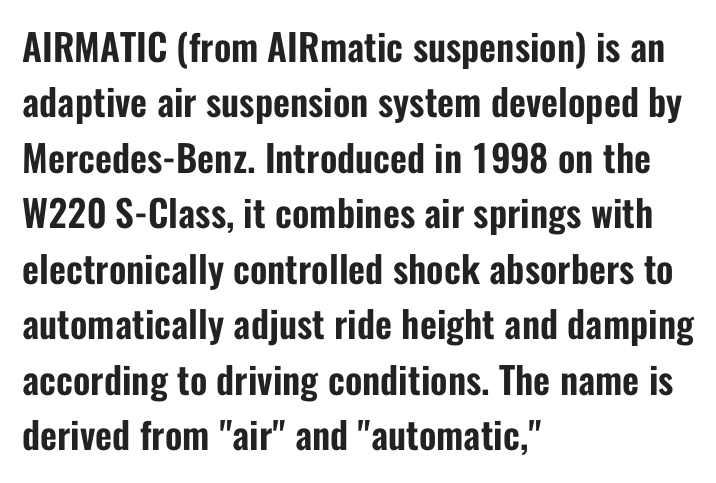
The image shows 37 px condensed sans-serif type, upright; set left-aligned, normal line spacing (1.5x), normal letter spacing, not underlined; low stroke contrast and a medium x-height.
